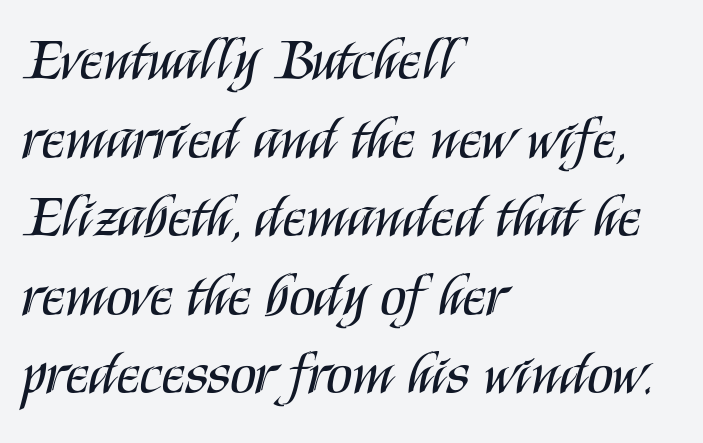
The image shows 60 px regular-weight, condensed sans-serif type; set left-aligned, normal line spacing (1.31x), normal letter spacing, not underlined; medium stroke contrast and a large x-height.
